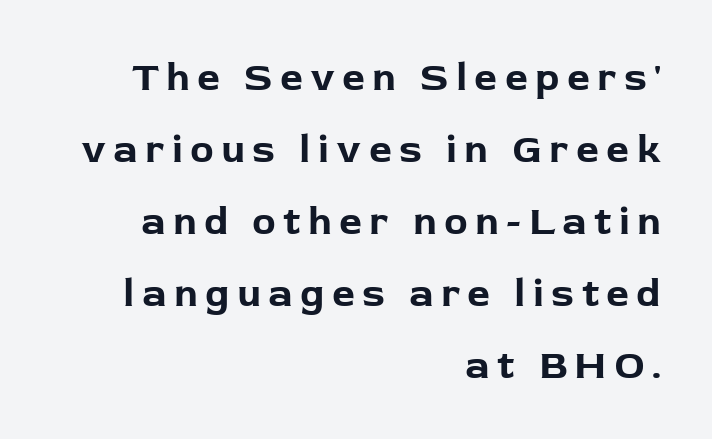
Q: Is the text bold? A: Yes.
Q: Is the text italic (slanted)? A: No, it is upright.
Q: Is the typeface a serif or a sans-serif typeface? A: Sans-serif.
Q: Is the text underlined? A: No.
Q: How is the paragraph aligned? A: Right-aligned.
Q: Width (condensed, normal, or wide)? A: Normal.
Q: Stroke contrast? A: Low.
Q: x-height? A: Medium.
Q: Monospaced? A: No.
